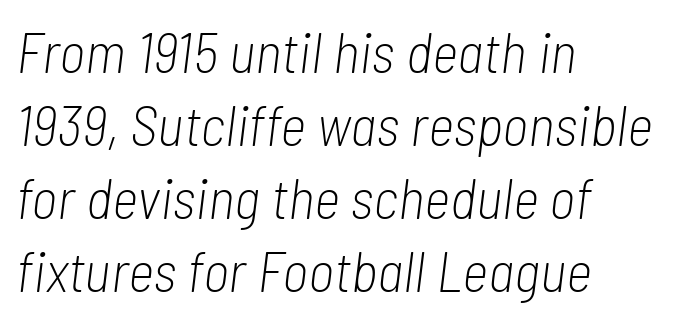
This is oblique type, the kind used for emphasis or titles. Baseline-to-baseline distance is the conventional proportion of letter height. Type without underlining. Compared with a centered layout, this one pins lines to the left instead.
